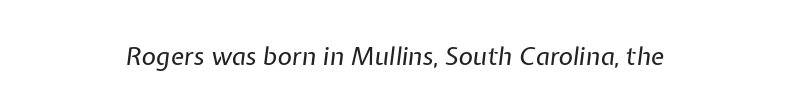
The image shows 25 px text type, italic (leaning right); set normal letter spacing, not underlined.
